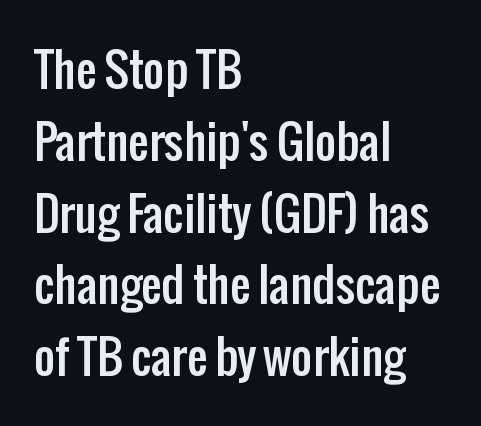
Q: Is the text italic (slanted)? A: No, it is upright.
Q: Is the typeface a serif or a sans-serif typeface? A: Sans-serif.
Q: Is the text underlined? A: No.
Q: How is the paragraph aligned? A: Left-aligned.
Q: Is the spacing between letters normal or unusually wide? A: Normal.
Q: Is the spacing between lines tight, normal or loose? A: Normal.
Q: Width (condensed, normal, or wide)? A: Condensed.
Q: Stroke contrast? A: Low.
Q: x-height? A: Medium.
Q: Monospaced? A: No.
